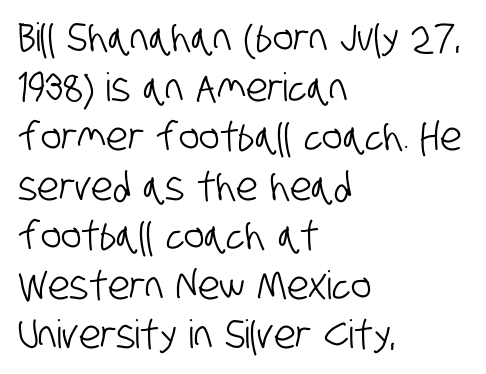
Reading down the block, your eye returns to a fixed left position each line. The passage shown is typeset with a sans-serif family. The foot of each line stays bare and open. Baseline-to-baseline distance is the conventional proportion of letter height. What stands out about the letter spacing? Nothing — it is the standard amount.
